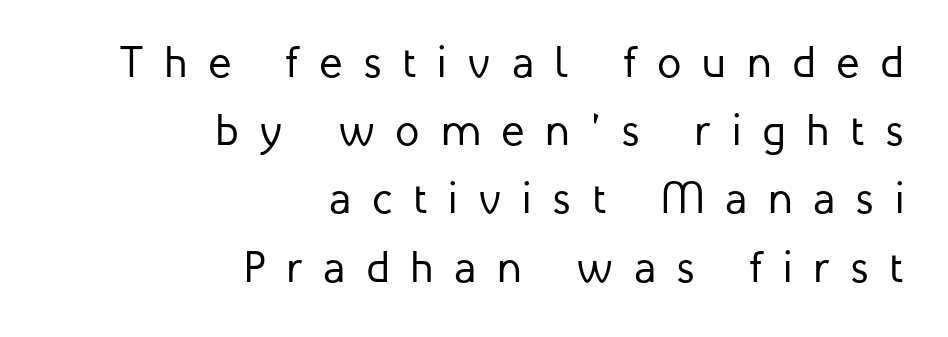
It's the straight-up-and-down kind of type. Bare-footed words on every line. Spacing verdict: proportional, widths tailored to each character. Words appear elongated and porous because spacing is wide. Weight: not bold — regular or lighter.
